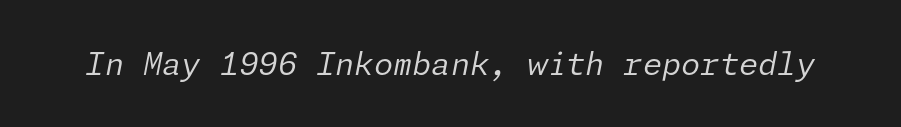
Q: Is the text bold? A: No.
Q: Is the text italic (slanted)? A: Yes, it leans right by about 11 degrees.
Q: Is the text underlined? A: No.
Q: Is the spacing between letters normal or unusually wide? A: Normal.
Q: Width (condensed, normal, or wide)? A: Normal.
Q: Stroke contrast? A: Low.
Q: x-height? A: Medium.
